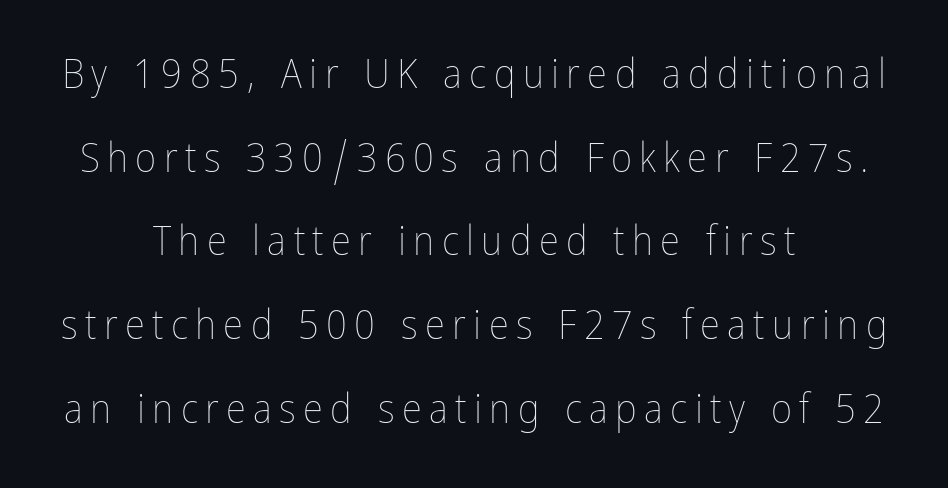
Q: Is the text bold? A: No.
Q: Is the text italic (slanted)? A: No, it is upright.
Q: Is the text underlined? A: No.
Q: How is the paragraph aligned? A: Centered.
Q: Is the spacing between lines tight, normal or loose? A: Loose.
Q: Width (condensed, normal, or wide)? A: Condensed.
Q: Stroke contrast? A: Low.
Q: x-height? A: Medium.
Q: Monospaced? A: No.
